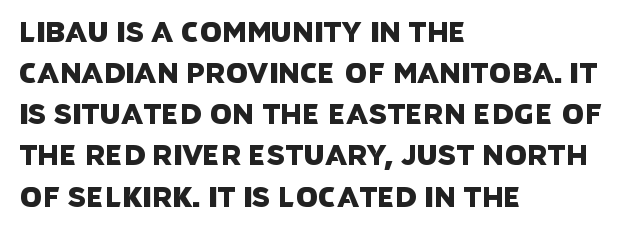
The image shows 28 px sans-serif type; set left-aligned, normal line spacing (1.47x), normal letter spacing, not underlined; low stroke contrast and a large x-height.
